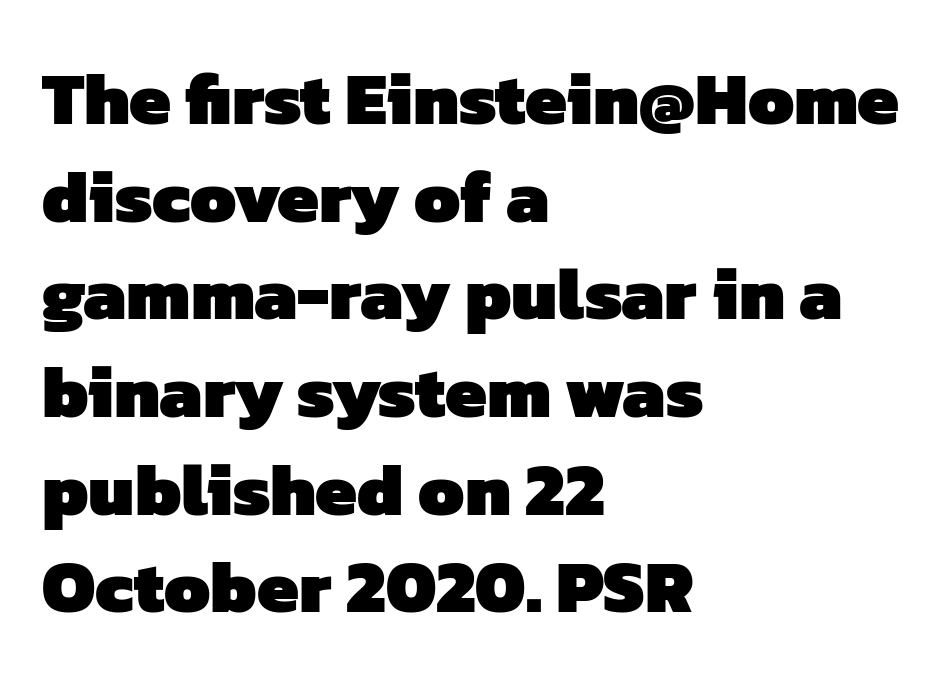
The image shows 74 px heavy sans-serif type; set left-aligned, normal line spacing (1.32x), normal letter spacing, not underlined; low stroke contrast and a medium x-height.
